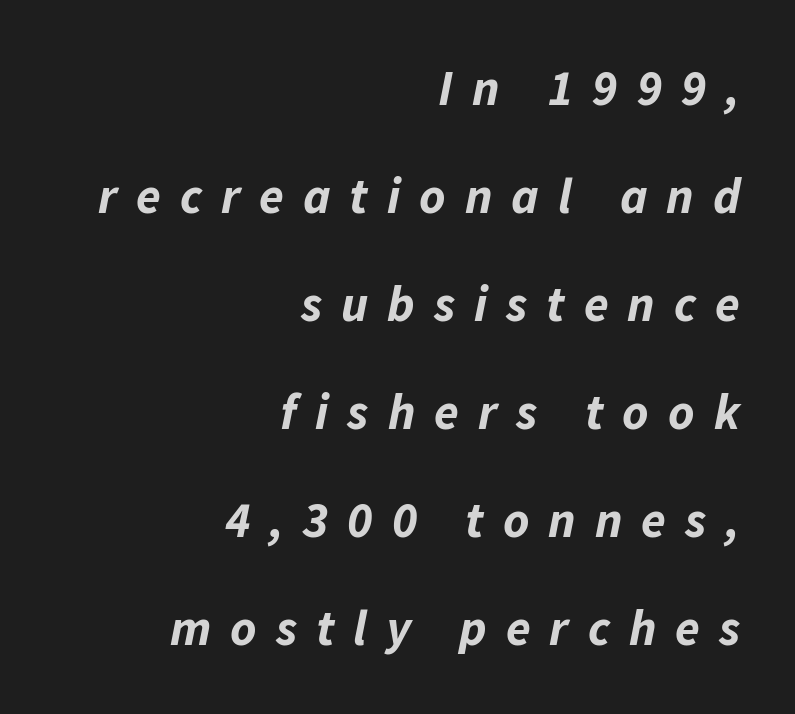
Typesetter's note: full bold, strokes at maximum text heaviness. Does the copy run flush right? Yes — the right margin is perfectly even. Do the characters align in a grid? No, the font is proportional. Does the leading feel generous? Absolutely, it's lavish. Is the type slanted? Yes — the strokes lean at a clear angle.
